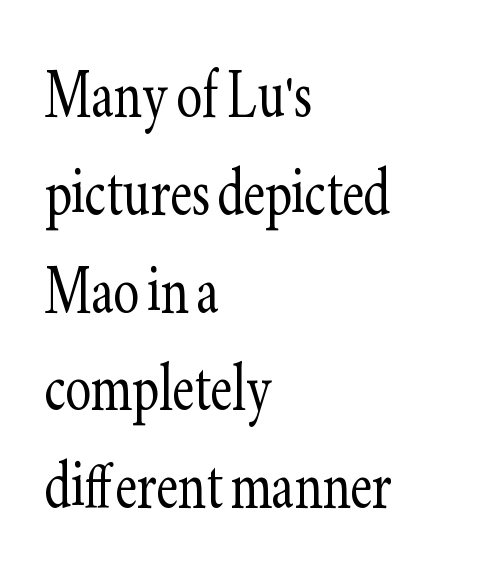
Q: Is the text bold? A: No.
Q: Is the text italic (slanted)? A: No, it is upright.
Q: Is the typeface a serif or a sans-serif typeface? A: Serif.
Q: Is the text underlined? A: No.
Q: How is the paragraph aligned? A: Left-aligned.
Q: Is the spacing between letters normal or unusually wide? A: Normal.
Q: Is the spacing between lines tight, normal or loose? A: Normal.
Q: Width (condensed, normal, or wide)? A: Condensed.
Q: Stroke contrast? A: Low.
Q: x-height? A: Small.
Q: Monospaced? A: No.
